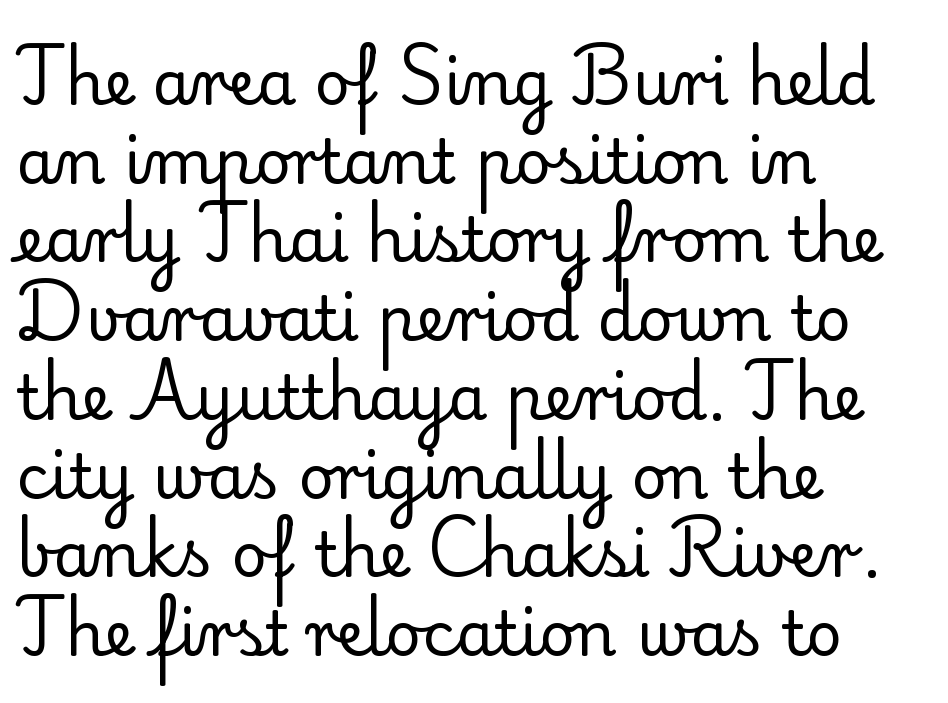
The image shows 62 px regular-weight serif type, upright; set left-aligned, normal line spacing (1.27x), normal letter spacing, not underlined; low stroke contrast and a small x-height.
